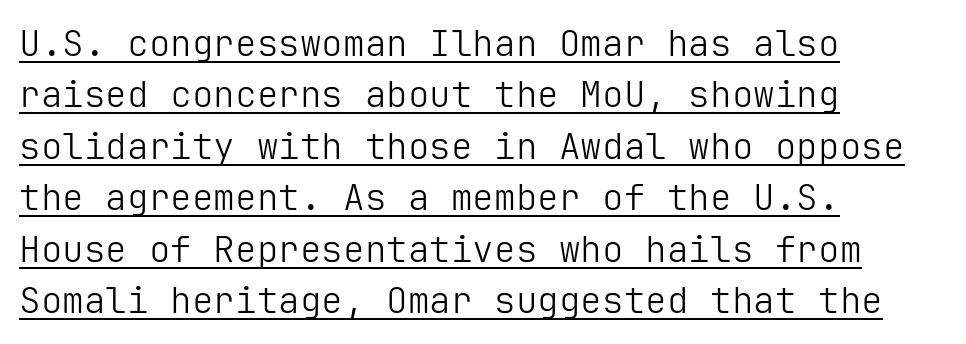
The string is rendered with underlining switched on. The letters stand straight up with perfectly vertical stems. Line beginnings align vertically; line endings do not. Nope, no serifs anywhere on these letters.
